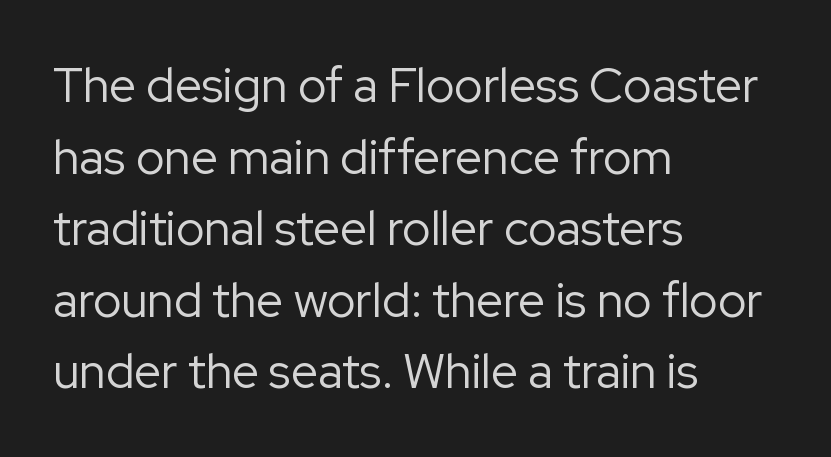
Q: Is the text bold? A: No.
Q: Is the text italic (slanted)? A: No, it is upright.
Q: Is the typeface a serif or a sans-serif typeface? A: Sans-serif.
Q: Is the text underlined? A: No.
Q: How is the paragraph aligned? A: Left-aligned.
Q: Is the spacing between letters normal or unusually wide? A: Normal.
Q: Is the spacing between lines tight, normal or loose? A: Normal.
Q: Width (condensed, normal, or wide)? A: Normal.
Q: Stroke contrast? A: Low.
Q: x-height? A: Medium.
Q: Monospaced? A: No.
